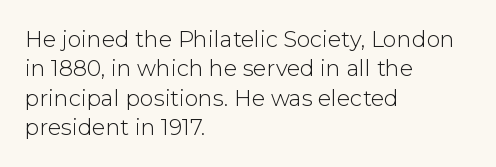
{"italic": "no", "bold": "no", "underline": "no", "align": "left", "line_spacing": "normal", "line_spacing_ratio": 1.34, "letter_spacing": "normal", "letter_spacing_em": 0.0, "glyph_px": 22}
